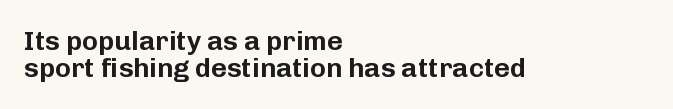
Q: Is the text italic (slanted)? A: No, it is upright.
Q: Is the text underlined? A: No.
Q: How is the paragraph aligned? A: Left-aligned.
Q: Is the spacing between letters normal or unusually wide? A: Normal.
Q: Is the spacing between lines tight, normal or loose? A: Tight.
